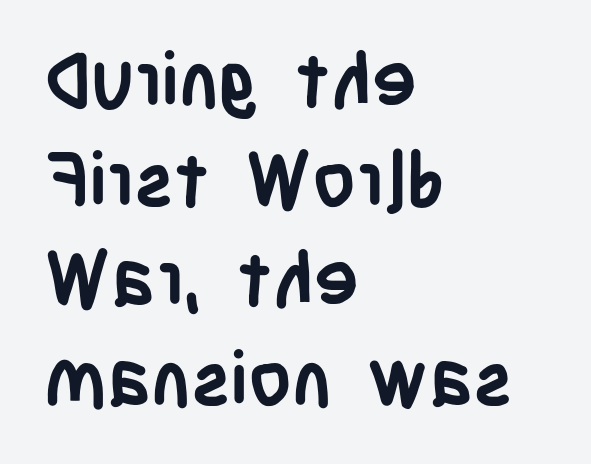
{"serif": "no", "italic": "no", "bold": "yes", "weight": "semibold", "width": "condensed", "stroke_contrast": "low", "x_height": "large", "monospaced": "no", "underline": "no", "align": "left", "line_spacing": "normal", "line_spacing_ratio": 1.31, "letter_spacing": "normal", "letter_spacing_em": 0.0, "glyph_px": 76}
